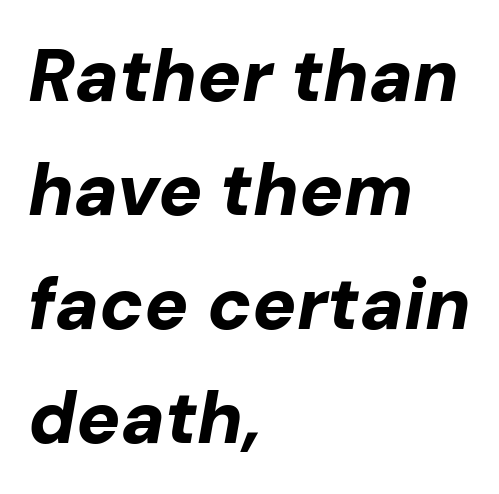
The image shows 73 px bold type, italic (leaning right); set left-aligned, normal line spacing (1.56x), normal letter spacing, not underlined; low stroke contrast and a medium x-height.
